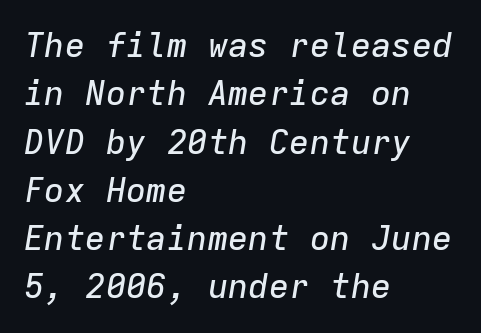
Q: Is the text italic (slanted)? A: Yes, it leans right by about 9 degrees.
Q: Is the text underlined? A: No.
Q: How is the paragraph aligned? A: Left-aligned.
Q: Is the spacing between letters normal or unusually wide? A: Normal.
Q: Is the spacing between lines tight, normal or loose? A: Normal.
Q: Width (condensed, normal, or wide)? A: Normal.
Q: Stroke contrast? A: Low.
Q: x-height? A: Medium.
Q: Monospaced? A: Yes.
